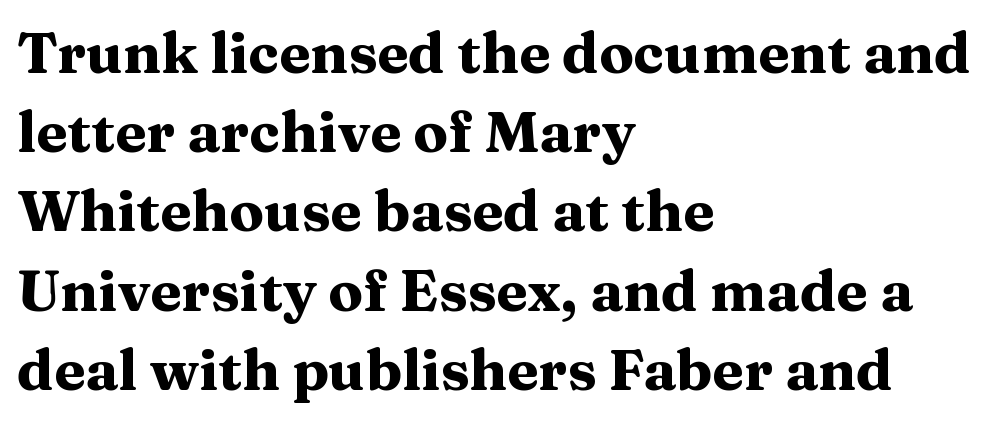
Q: Is the text bold? A: Yes.
Q: Is the text italic (slanted)? A: No, it is upright.
Q: Is the typeface a serif or a sans-serif typeface? A: Serif.
Q: Is the text underlined? A: No.
Q: How is the paragraph aligned? A: Left-aligned.
Q: Is the spacing between letters normal or unusually wide? A: Normal.
Q: Is the spacing between lines tight, normal or loose? A: Normal.
Q: Width (condensed, normal, or wide)? A: Wide.
Q: Stroke contrast? A: Medium.
Q: x-height? A: Medium.
Q: Monospaced? A: No.
